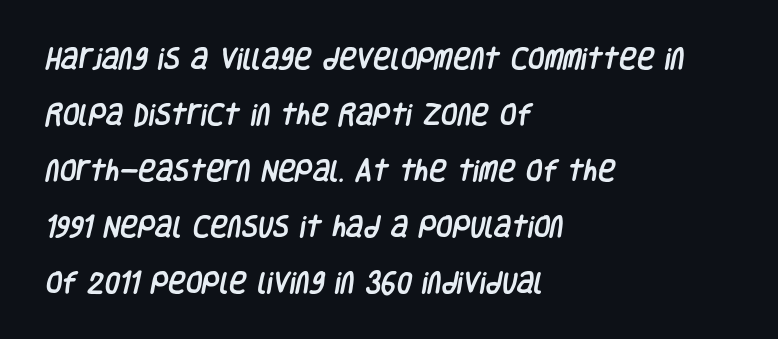
The designer dialed line spacing up above the default. The paragraph shown leans on its left margin. Unmarked baselines from the first word to the last. The letters sit at their default tracking, neither squeezed nor spread.
